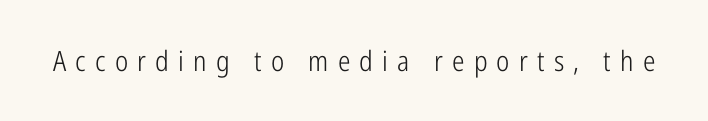
Q: Is the text bold? A: No.
Q: Is the text italic (slanted)? A: No, it is upright.
Q: Is the typeface a serif or a sans-serif typeface? A: Sans-serif.
Q: Is the text underlined? A: No.
Q: Is the spacing between letters normal or unusually wide? A: Unusually wide.
Q: Width (condensed, normal, or wide)? A: Condensed.
Q: Stroke contrast? A: Low.
Q: x-height? A: Medium.
Q: Monospaced? A: No.
